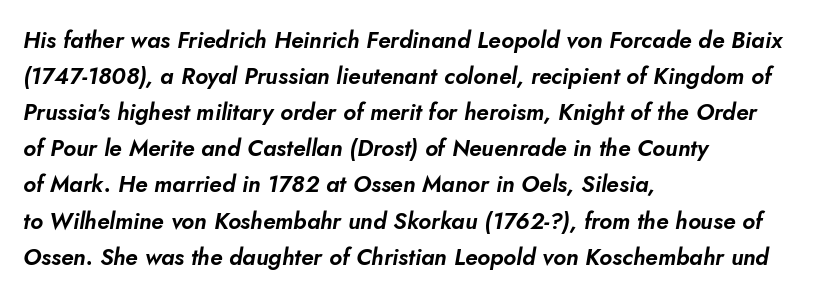
The image shows 23 px text type, italic (leaning right); set left-aligned, normal line spacing (1.57x), normal letter spacing, not underlined.
